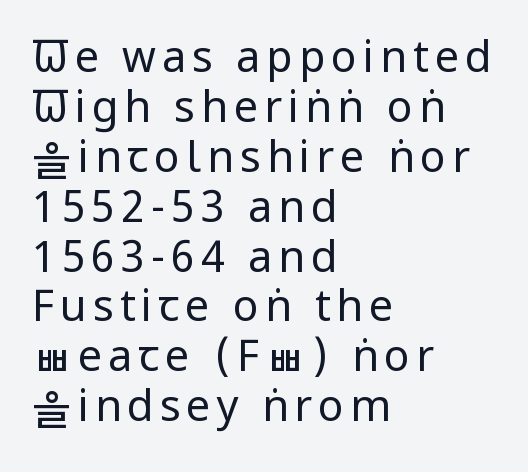
The image shows 43 px regular-weight, condensed sans-serif type, upright; set left-aligned, line spacing 1.16x, not underlined; low stroke contrast and a large x-height.
